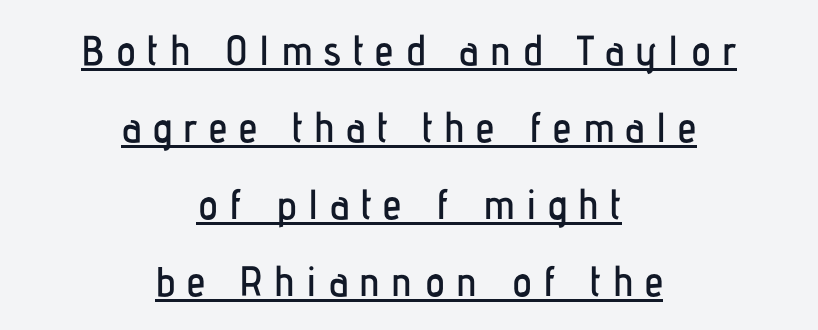
The typography opts for an upright posture over an oblique one. This sample is center-justified, so both line endings float freely. Each line of the rendering has a horizontal stroke beneath the glyphs. The line texture is sparse and dotted thanks to wide tracking. The passage shown is typed in a proportional face where columns would drift.
